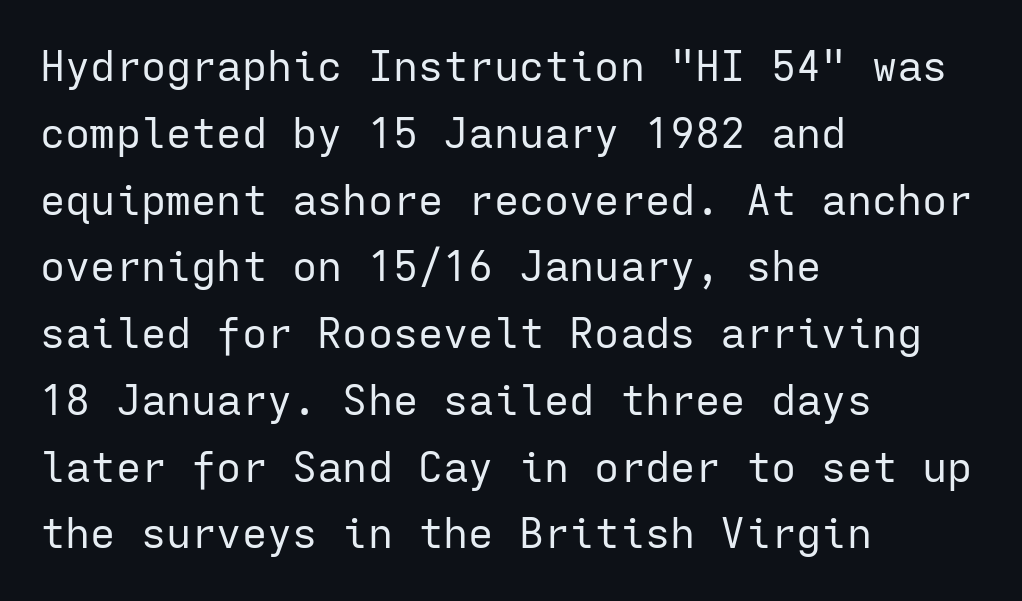
{"serif": "no", "italic": "no", "bold": "no", "weight": "regular", "width": "normal", "stroke_contrast": "low", "x_height": "medium", "monospaced": "yes", "underline": "no", "align": "left", "line_spacing": "normal", "line_spacing_ratio": 1.59, "letter_spacing": "normal", "letter_spacing_em": 0.0, "glyph_px": 42}
